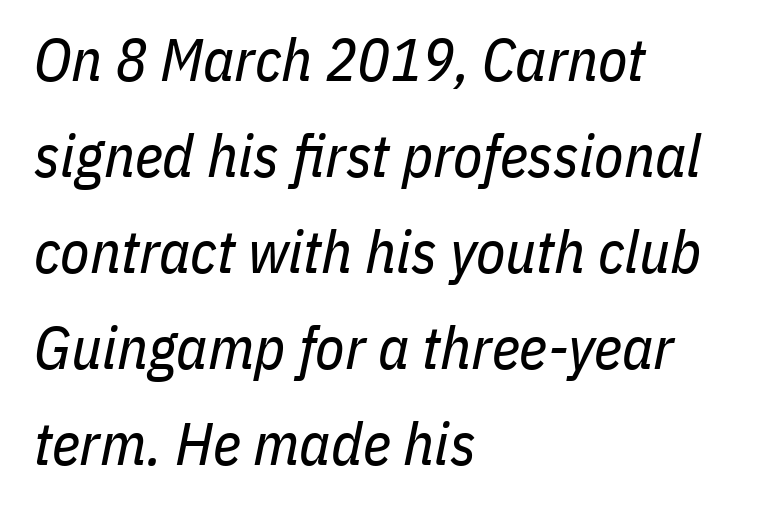
Q: Is the text bold? A: No.
Q: Is the text italic (slanted)? A: Yes, it leans right by about 11 degrees.
Q: Is the text underlined? A: No.
Q: How is the paragraph aligned? A: Left-aligned.
Q: Is the spacing between letters normal or unusually wide? A: Normal.
Q: Is the spacing between lines tight, normal or loose? A: Normal.
Q: Width (condensed, normal, or wide)? A: Condensed.
Q: Stroke contrast? A: Low.
Q: x-height? A: Medium.
Q: Monospaced? A: No.
